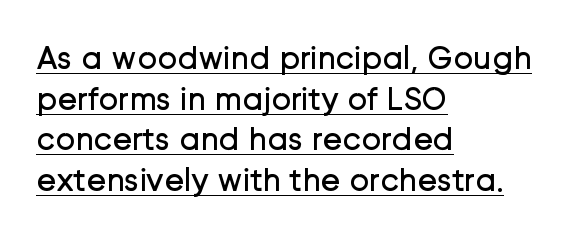
A typesetter would call this proportional, since set widths differ per character. A rule runs beneath these lines of type. Compared with a centered layout, this one pins lines to the left instead. Tall strokes in this sample are plumb rather than angled. Unlike a traditional serif, this face leaves its strokes unadorned. The rendering keeps characters at their native spacing.
